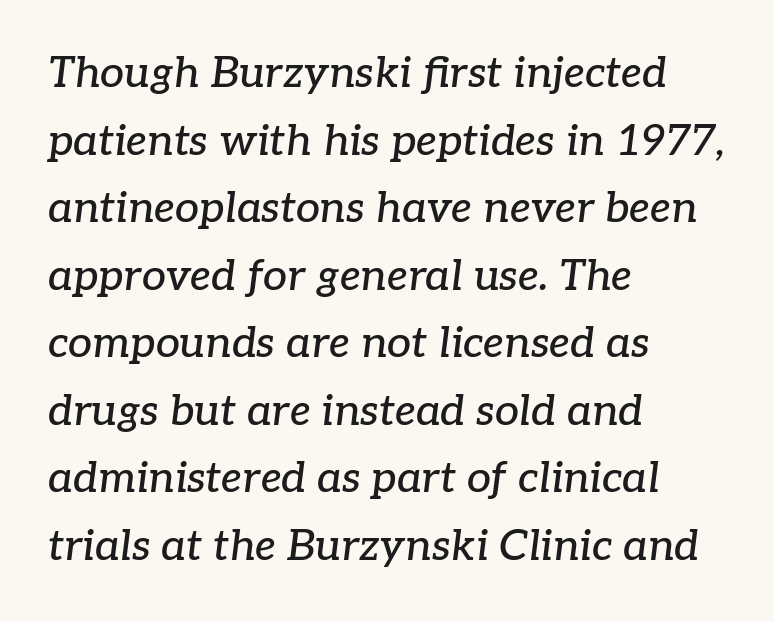
Q: Is the text italic (slanted)? A: Yes, it leans right by about 7 degrees.
Q: Is the typeface a serif or a sans-serif typeface? A: Serif.
Q: Is the text underlined? A: No.
Q: How is the paragraph aligned? A: Left-aligned.
Q: Is the spacing between letters normal or unusually wide? A: Normal.
Q: Is the spacing between lines tight, normal or loose? A: Normal.
Q: Width (condensed, normal, or wide)? A: Normal.
Q: Stroke contrast? A: Low.
Q: x-height? A: Medium.
Q: Monospaced? A: No.
